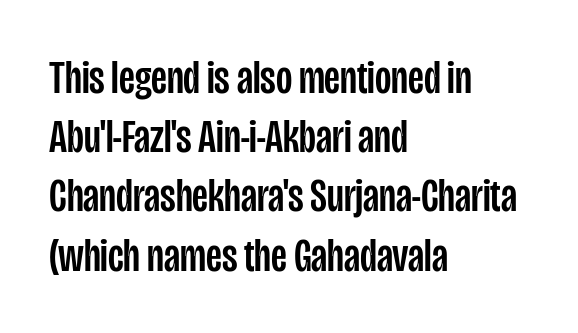
Line spacing here is normal. Is the letter spacing exaggerated? No — it looks like the ordinary default. Reading down the block, your eye returns to a fixed left position each line. These lines are rendered in a variable-pitch font.
